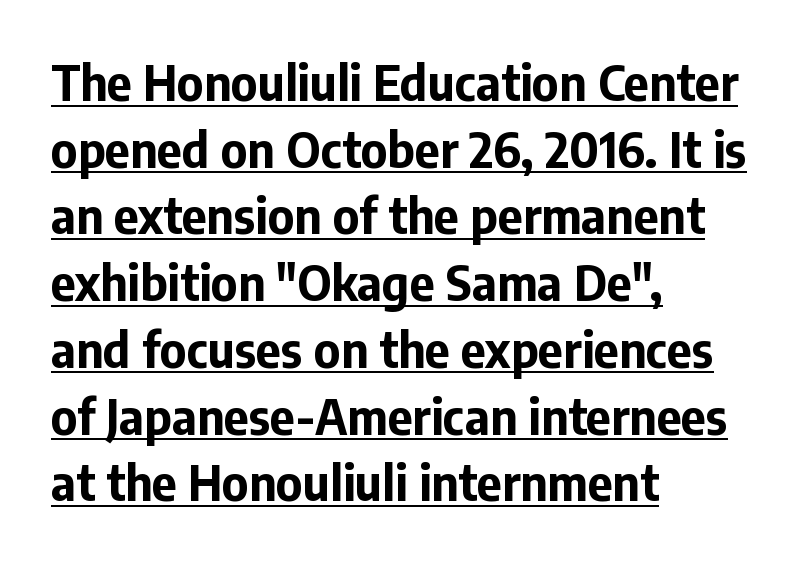
The rendering uses the underline text-decoration. The vertical gap from one line to the next is medium. All the whitespace from short lines collects on the right. Is the type bold? Yes — the strokes are clearly thick and heavy. Do the letters lean? They stand straight.
